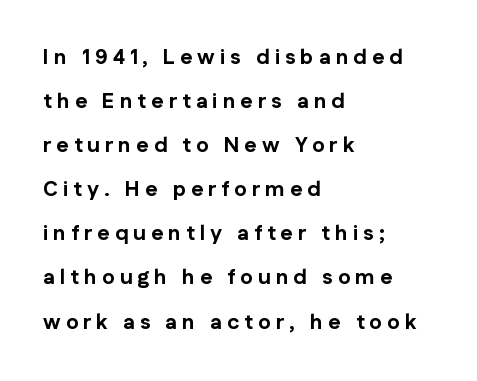
Q: Is the text bold? A: Yes.
Q: Is the text italic (slanted)? A: No, it is upright.
Q: Is the text underlined? A: No.
Q: How is the paragraph aligned? A: Left-aligned.
Q: Is the spacing between letters normal or unusually wide? A: Unusually wide.
Q: Is the spacing between lines tight, normal or loose? A: Loose.
